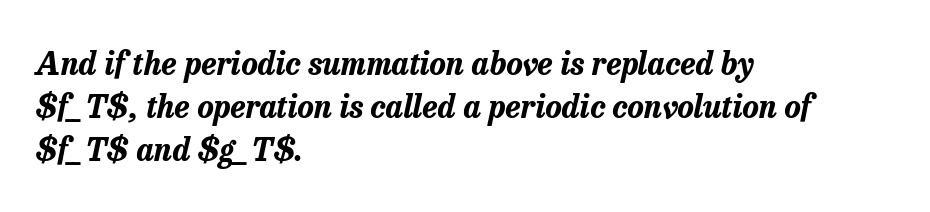
Q: Is the text bold? A: Yes.
Q: Is the text italic (slanted)? A: Yes, it leans right by about 13 degrees.
Q: Is the text underlined? A: No.
Q: How is the paragraph aligned? A: Left-aligned.
Q: Is the spacing between letters normal or unusually wide? A: Normal.
Q: Is the spacing between lines tight, normal or loose? A: Normal.
Q: Width (condensed, normal, or wide)? A: Normal.
Q: Stroke contrast? A: Low.
Q: x-height? A: Medium.
Q: Monospaced? A: No.
